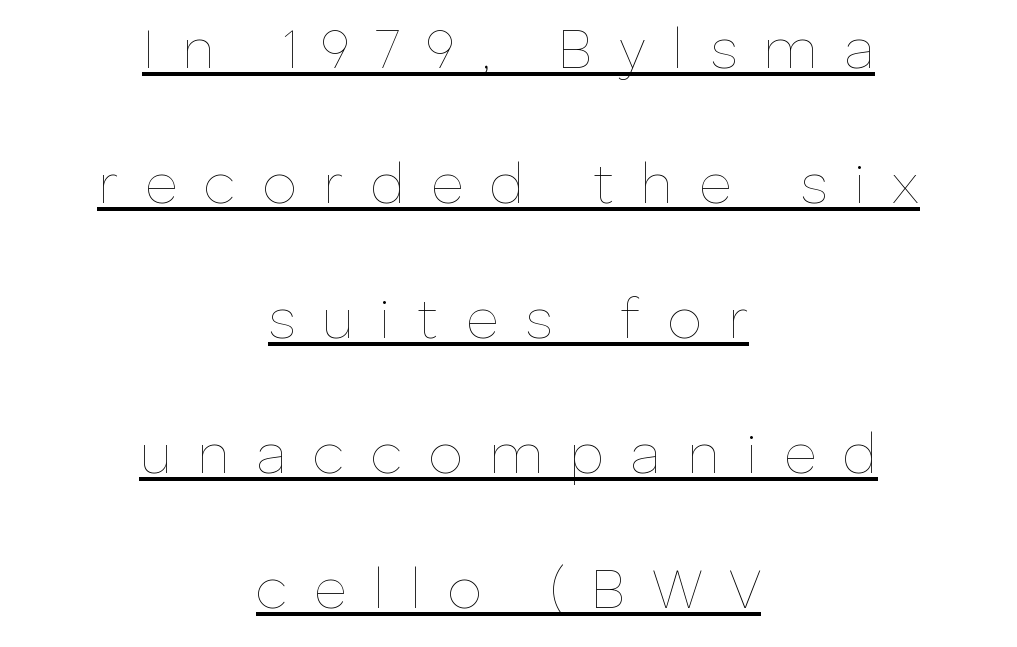
Vertically, the passage feels expansive, rows floating well apart. Underline: present. These lines are centered, leaving both edges ragged. The passage shown is typed in a proportional face where columns would drift. Counters stay open thanks to moderate or lighter strokes.
